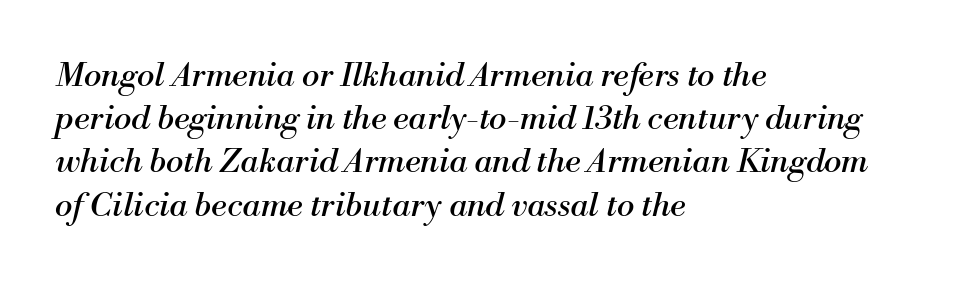
Q: Is the text bold? A: No.
Q: Is the text italic (slanted)? A: Yes, it leans right by about 13 degrees.
Q: Is the typeface a serif or a sans-serif typeface? A: Serif.
Q: Is the text underlined? A: No.
Q: How is the paragraph aligned? A: Left-aligned.
Q: Is the spacing between letters normal or unusually wide? A: Normal.
Q: Is the spacing between lines tight, normal or loose? A: Normal.
Q: Width (condensed, normal, or wide)? A: Normal.
Q: Stroke contrast? A: Medium.
Q: x-height? A: Small.
Q: Monospaced? A: No.
